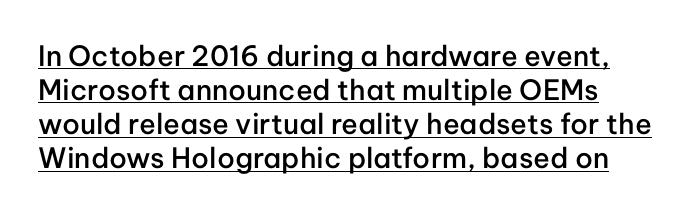
Q: Is the text bold? A: Semi-bold.
Q: Is the text italic (slanted)? A: No, it is upright.
Q: Is the typeface a serif or a sans-serif typeface? A: Sans-serif.
Q: Is the text underlined? A: Yes.
Q: Is the spacing between letters normal or unusually wide? A: Normal.
Q: Width (condensed, normal, or wide)? A: Normal.
Q: Stroke contrast? A: Low.
Q: x-height? A: Medium.
Q: Monospaced? A: No.
